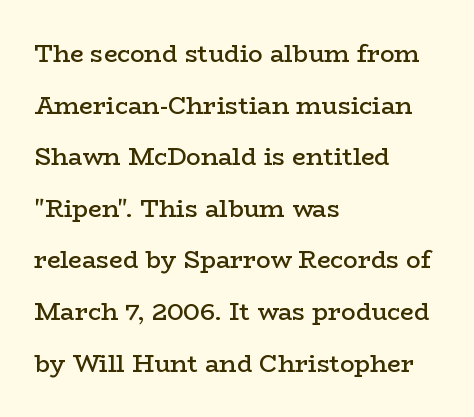
Posture: vertical. These lines are set flush left with a ragged right edge. Is the letter spacing exaggerated? No — it looks like the ordinary default. Heft: intermediate — a semibold. Quick note: interline space is abundant. Descender tails drop into unmarked territory.
